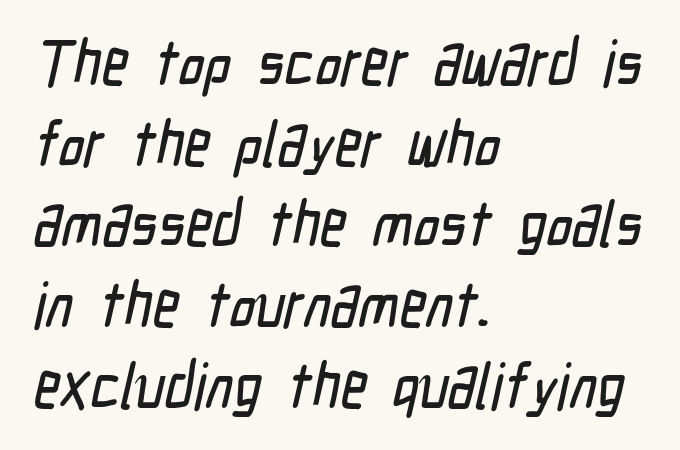
{"serif": "no", "width": "condensed", "stroke_contrast": "low", "x_height": "medium", "monospaced": "no", "underline": "no", "align": "left", "line_spacing": "normal", "line_spacing_ratio": 1.26, "letter_spacing": "normal", "letter_spacing_em": 0.0, "glyph_px": 64}
